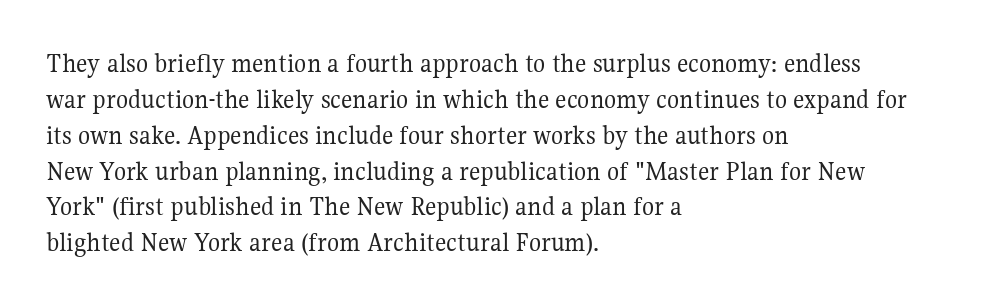
The letters advance in unequal steps, a hallmark of proportional type. Summary of weight: not heavy and not bold. This rendering employs a face with finishing strokes, i.e., a serif. Style check: upright. A typesetter would call this leading conventional body-copy spacing.
